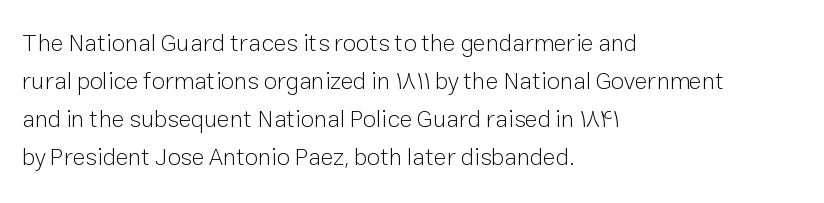
The image shows 24 px text type, upright; set left-aligned, normal line spacing (1.59x), normal letter spacing, not underlined.
